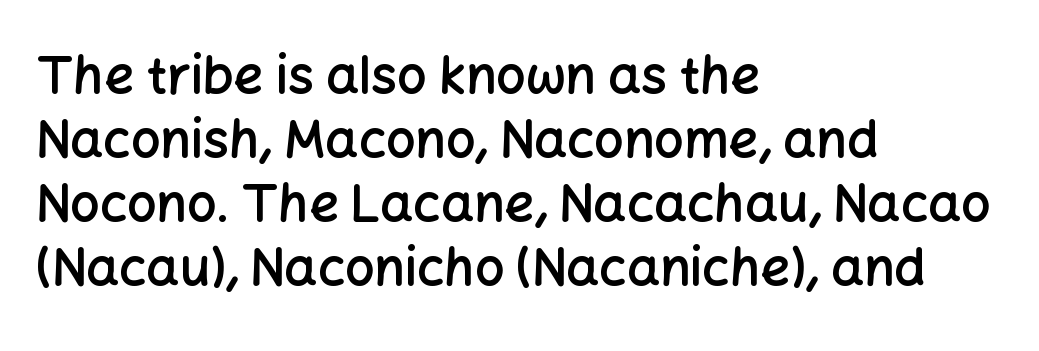
Any mark beneath the type? The region is blank. Observe the ordinary spacing: letters are neighbours, not strangers. It's the straight-up-and-down kind of type. The rendering uses natural spacing where letterforms have individual widths. Grotesque or geometric, the face here clearly has no serifs. The paragraph has a hard left edge and a soft right edge.
